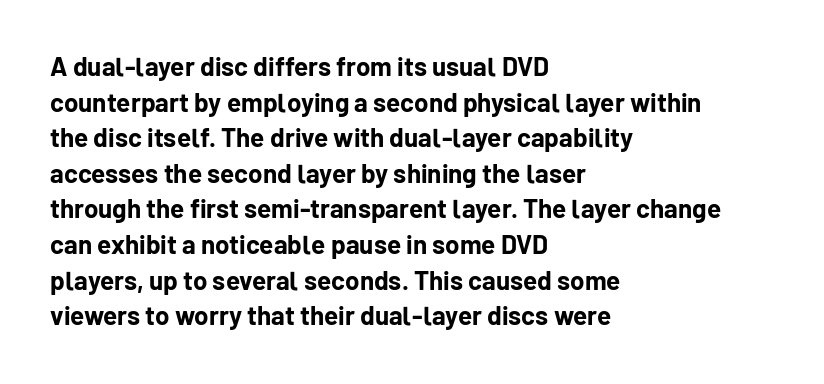
Q: Is the text bold? A: Yes.
Q: Is the text italic (slanted)? A: No, it is upright.
Q: Is the text underlined? A: No.
Q: How is the paragraph aligned? A: Left-aligned.
Q: Is the spacing between letters normal or unusually wide? A: Normal.
Q: Is the spacing between lines tight, normal or loose? A: Normal.
